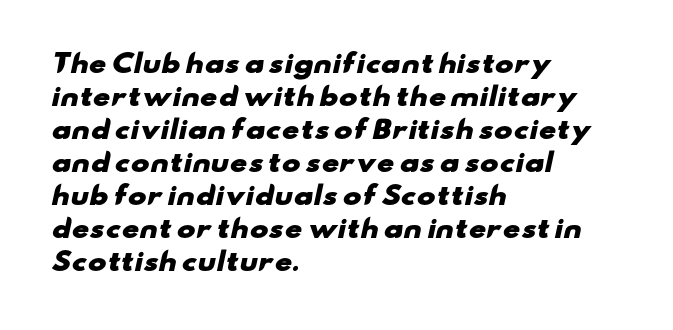
{"bold": "yes", "underline": "no", "align": "left", "line_spacing": "normal", "line_spacing_ratio": 1.32, "letter_spacing": "normal", "letter_spacing_em": 0.0, "glyph_px": 25}
